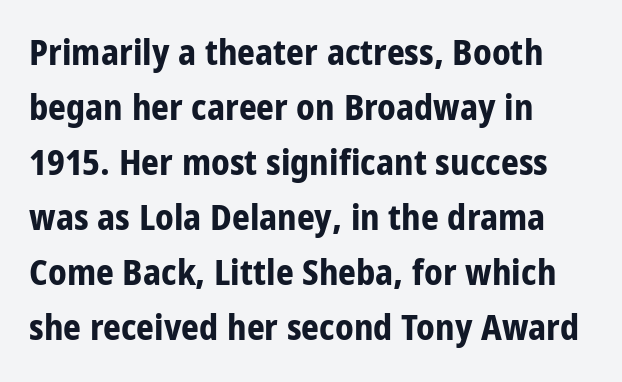
{"serif": "no", "italic": "no", "bold": "yes", "weight": "bold", "width": "condensed", "stroke_contrast": "low", "x_height": "large", "monospaced": "no", "underline": "no", "align": "left", "line_spacing": "normal", "line_spacing_ratio": 1.57, "letter_spacing": "normal", "letter_spacing_em": 0.0, "glyph_px": 35}
